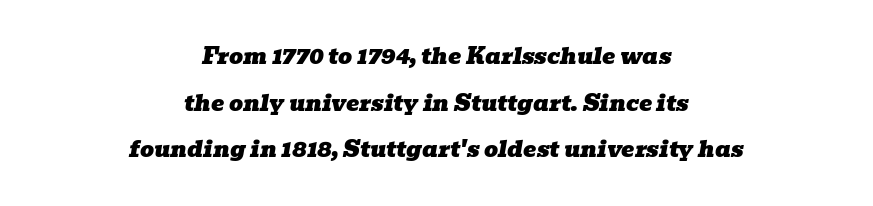
If you measured baseline to baseline, you'd find a long distance. Centered paragraph, ragged on both sides. Designer's note — italics engaged. These lines keep a tight, regular rhythm from letter to letter. Descenders hang freely into open space.
